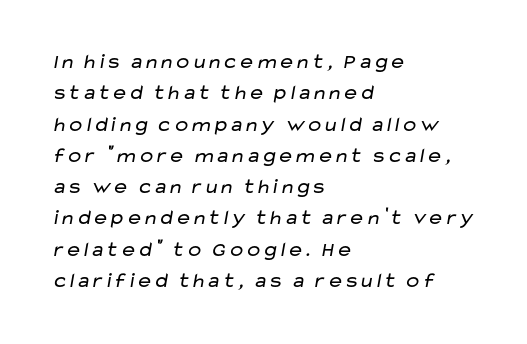
Q: Is the text bold? A: No.
Q: Is the text underlined? A: No.
Q: How is the paragraph aligned? A: Left-aligned.
Q: Is the spacing between letters normal or unusually wide? A: Normal.
Q: Is the spacing between lines tight, normal or loose? A: Normal.
